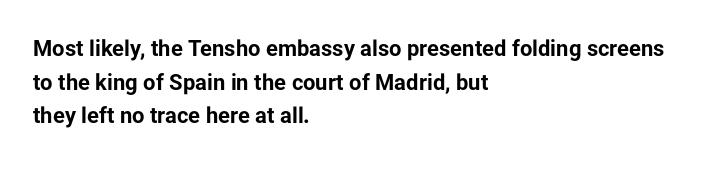
This sample is left-justified, so line endings fall wherever the words run out. Ascenders rise straight up at ninety degrees. Notice how descenders clear the ascenders below comfortably — that's standard leading. Is the type bold? Yes — the strokes are clearly thick and heavy.
